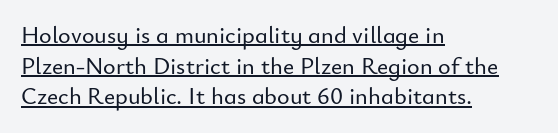
The rows are spaced the way most documents space them. The font's upright variant was chosen for this text. Line starts are locked; line ends wander. The line texture is even and compact thanks to regular tracking.
